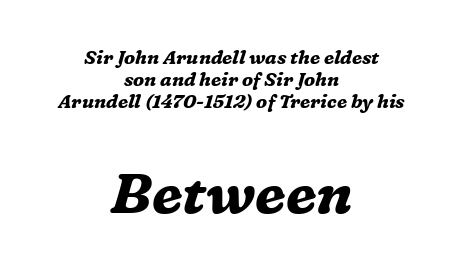
Q: Is the text bold? A: Yes.
Q: Is the text italic (slanted)? A: Yes, it leans right by about 16 degrees.
Q: Is the typeface a serif or a sans-serif typeface? A: Serif.
Q: Is the text underlined? A: No.
Q: How is the paragraph aligned? A: Centered.
Q: Is the spacing between letters normal or unusually wide? A: Normal.
Q: Which block of text is set in a larger size, the first (top) or the second (bottom)? A: The second (bottom) one.
Q: Width (condensed, normal, or wide)? A: Normal.
Q: Stroke contrast? A: Medium.
Q: x-height? A: Medium.
Q: Monospaced? A: No.
